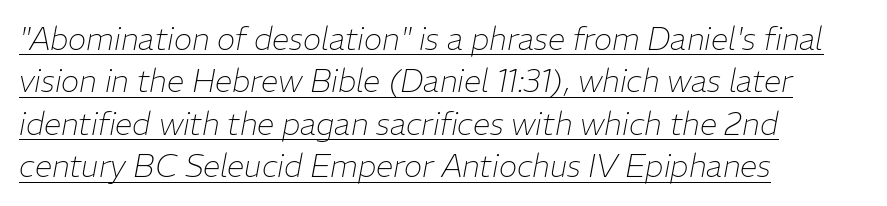
The image shows 31 px thin type, italic (leaning right); set left-aligned, normal line spacing (1.37x), normal letter spacing, underlined; low stroke contrast and a medium x-height.
